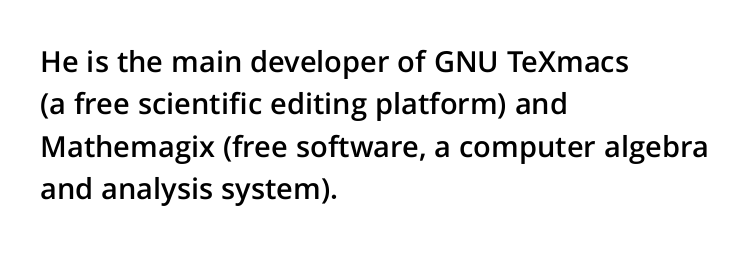
Q: Is the text bold? A: Semi-bold.
Q: Is the text italic (slanted)? A: No, it is upright.
Q: Is the typeface a serif or a sans-serif typeface? A: Sans-serif.
Q: Is the text underlined? A: No.
Q: How is the paragraph aligned? A: Left-aligned.
Q: Is the spacing between letters normal or unusually wide? A: Normal.
Q: Is the spacing between lines tight, normal or loose? A: Normal.
Q: Width (condensed, normal, or wide)? A: Normal.
Q: Stroke contrast? A: Low.
Q: x-height? A: Medium.
Q: Monospaced? A: No.
